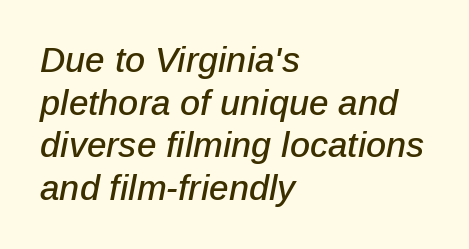
The image shows 35 px text type, italic (leaning right); set left-aligned, line spacing 1.22x, normal letter spacing, not underlined; low stroke contrast and a medium x-height.
